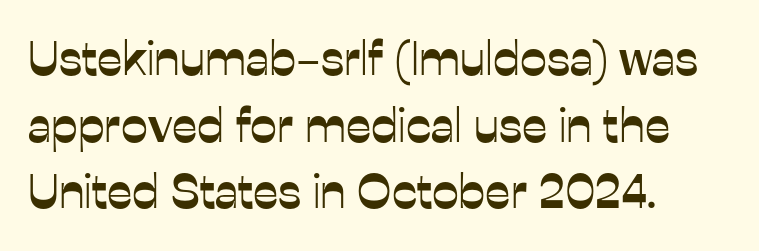
The image shows 48 px sans-serif type, upright; set left-aligned, normal line spacing (1.39x), normal letter spacing, not underlined; low stroke contrast and a medium x-height.
